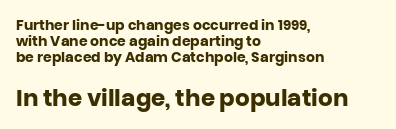
Q: Is the text bold? A: Yes.
Q: Is the text italic (slanted)? A: No, it is upright.
Q: Is the text underlined? A: No.
Q: How is the paragraph aligned? A: Left-aligned.
Q: Is the spacing between letters normal or unusually wide? A: Normal.
Q: Is the spacing between lines tight, normal or loose? A: Tight.
Q: Which block of text is set in a larger size, the first (top) or the second (bottom)? A: The second (bottom) one.
